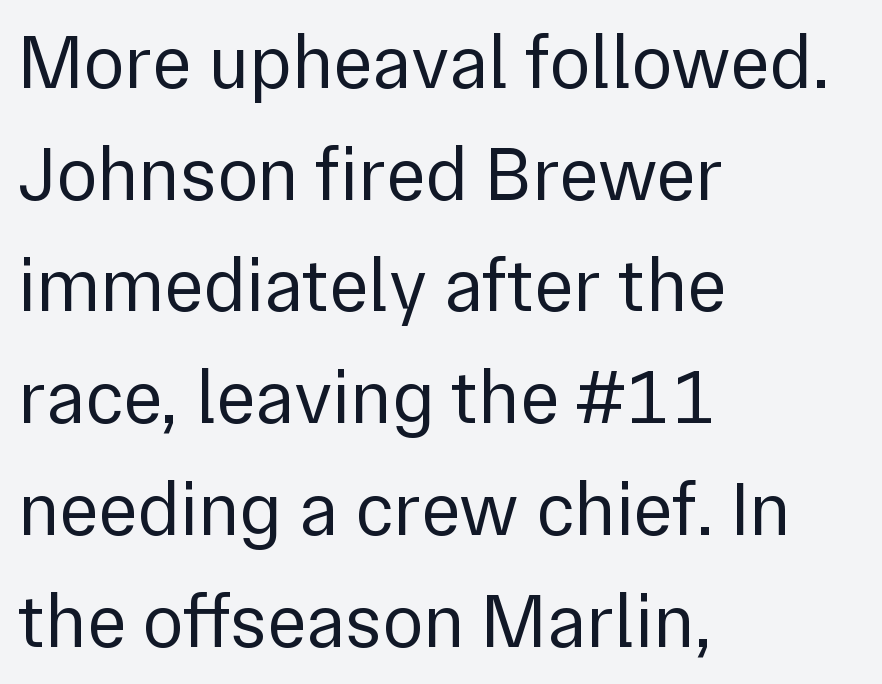
The image shows 76 px regular-weight sans-serif type, upright; set left-aligned, normal line spacing (1.47x), normal letter spacing, not underlined; a medium x-height.
